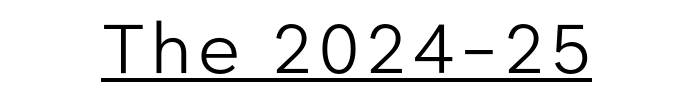
Summary of weight: not heavy and not bold. This sample has the flowing, uneven cadence of proportional lettering. What kind of face is this? One without serifs — a sans. Every character sits straight up, as roman type does. Decoration check: the copy is underlined.
